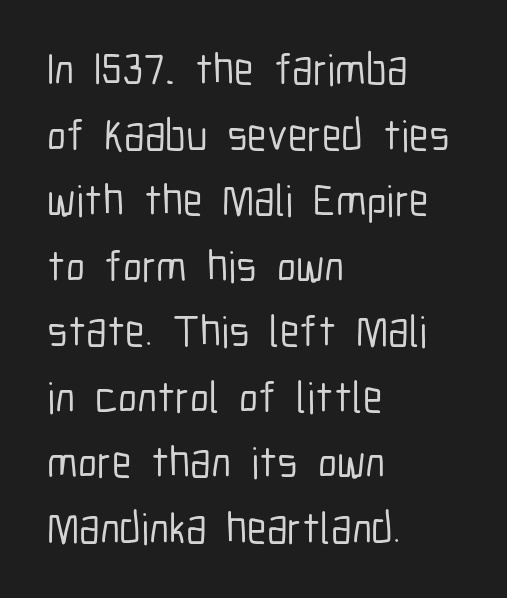
{"serif": "no", "italic": "no", "width": "condensed", "stroke_contrast": "low", "x_height": "medium", "monospaced": "no", "underline": "no", "align": "left", "line_spacing": "normal", "line_spacing_ratio": 1.49, "letter_spacing": "normal", "letter_spacing_em": 0.0, "glyph_px": 44}
